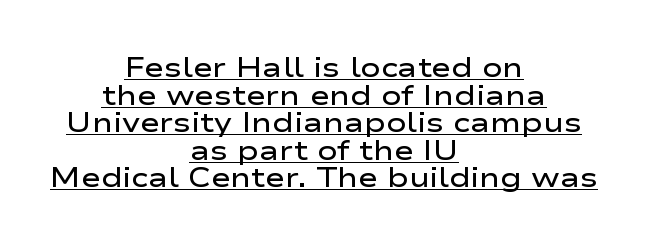
The sample has been set in demibold, a notch under bold. This sample uses plain, unmodified letter spacing. Is there much room between lines? No — they nearly touch. Typeset on center — no edge is straight.
